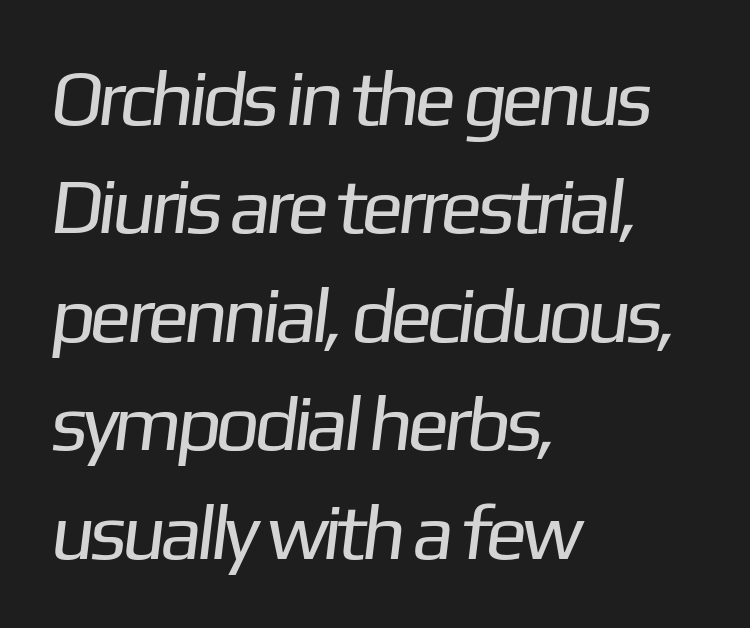
{"serif": "no", "bold": "no", "weight": "regular", "width": "normal", "stroke_contrast": "low", "x_height": "medium", "monospaced": "no", "underline": "no", "align": "left", "line_spacing": "normal", "line_spacing_ratio": 1.39, "letter_spacing": "normal", "letter_spacing_em": 0.0, "glyph_px": 78}
